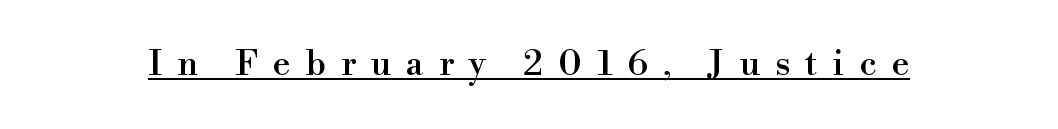
{"serif": "yes", "italic": "no", "width": "normal", "stroke_contrast": "high", "x_height": "small", "monospaced": "no", "underline": "yes", "letter_spacing": "wide", "letter_spacing_em": 0.43, "glyph_px": 35}
